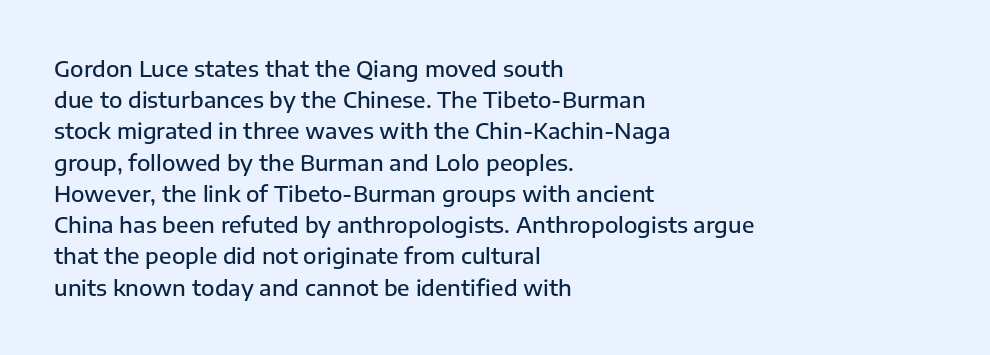
This is moderately heavy type, rendered in semibold. No extra tracking has been applied to these lines. Alignment: flush left. Leading matches the norm, producing a regular column.
